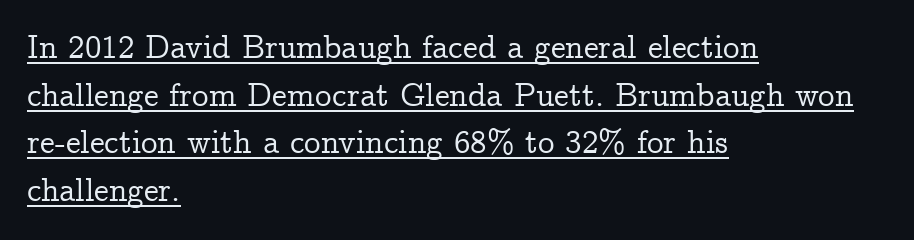
The designer left line spacing at the default. Is there any slant? The stems are plumb. The face used here is seriffed, in the tradition of book romans. Students, note that the glyphs here touch the page at normal intervals. Casual observation: everything's shoved over to the left.
